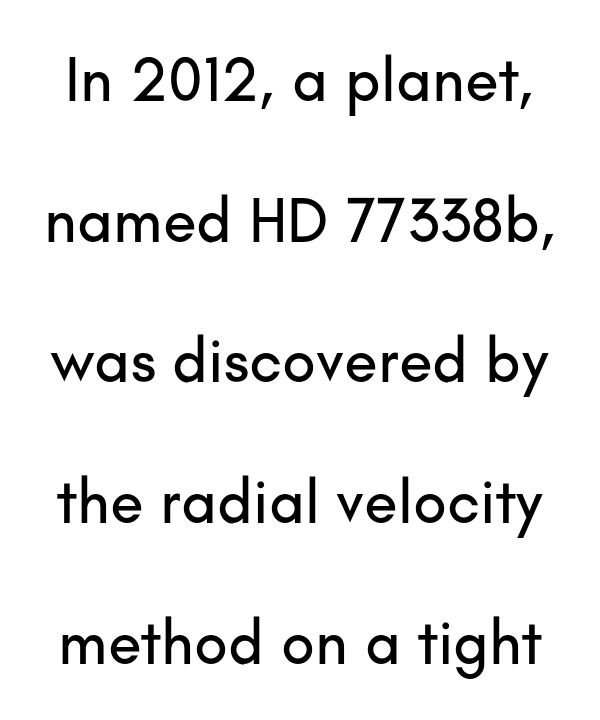
Q: Is the text italic (slanted)? A: No, it is upright.
Q: Is the typeface a serif or a sans-serif typeface? A: Sans-serif.
Q: Is the text underlined? A: No.
Q: Is the spacing between letters normal or unusually wide? A: Normal.
Q: Is the spacing between lines tight, normal or loose? A: Loose.
Q: Width (condensed, normal, or wide)? A: Normal.
Q: Stroke contrast? A: Low.
Q: x-height? A: Small.
Q: Monospaced? A: No.
